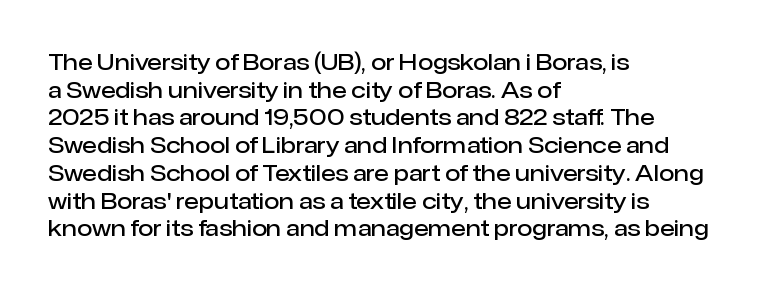
{"italic": "no", "bold": "semi", "underline": "no", "align": "left", "line_spacing": "normal", "line_spacing_ratio": 1.26, "letter_spacing": "normal", "letter_spacing_em": 0.0, "glyph_px": 22}
